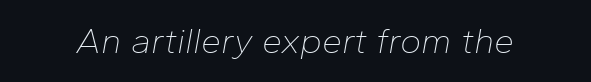
The image shows 36 px thin type, italic (leaning right); set normal letter spacing, not underlined; low stroke contrast and a medium x-height.
